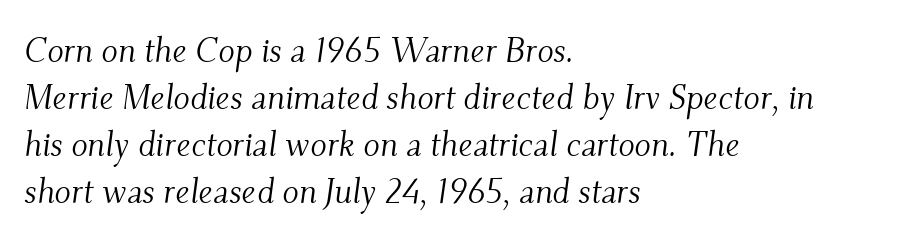
{"serif": "yes", "italic": "yes", "lean": "right", "slant_degrees": 9, "bold": "no", "weight": "light", "width": "normal", "stroke_contrast": "medium", "x_height": "small", "monospaced": "no", "underline": "no", "align": "left", "line_spacing": "normal", "line_spacing_ratio": 1.38, "letter_spacing": "normal", "letter_spacing_em": 0.0, "glyph_px": 34}
